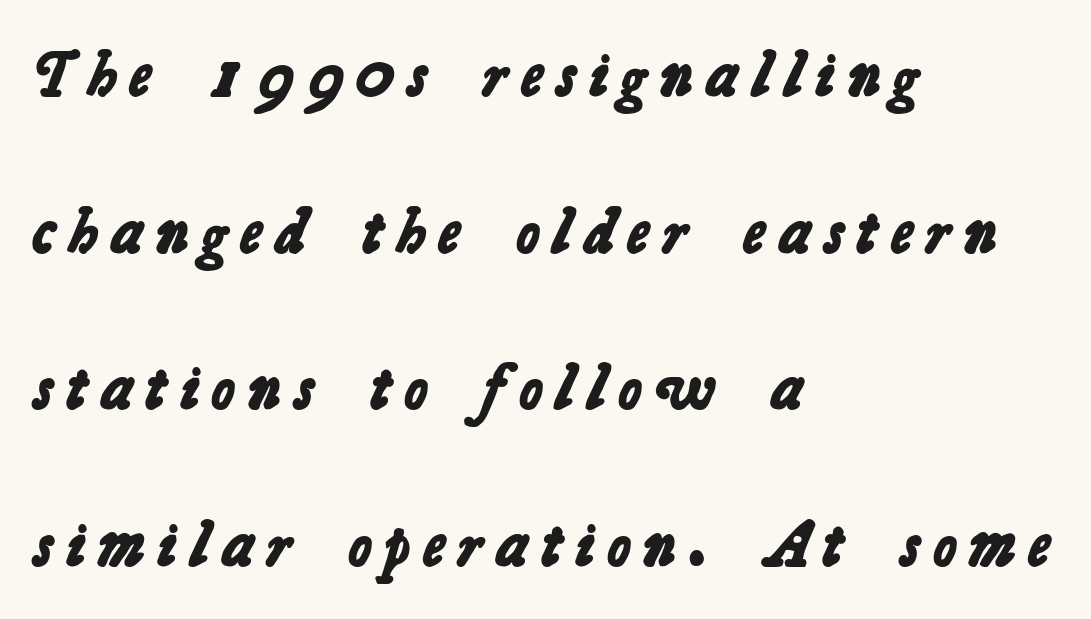
{"serif": "no", "bold": "yes", "weight": "bold", "width": "normal", "stroke_contrast": "low", "x_height": "medium", "monospaced": "no", "underline": "no", "align": "left", "line_spacing": "loose", "line_spacing_ratio": 2.41, "letter_spacing": "wide", "letter_spacing_em": 0.2, "glyph_px": 65}
